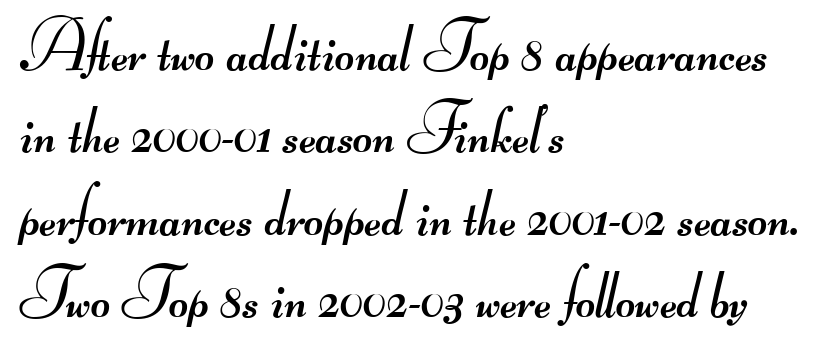
Q: Is the text bold? A: No.
Q: Is the typeface a serif or a sans-serif typeface? A: Sans-serif.
Q: Is the text underlined? A: No.
Q: How is the paragraph aligned? A: Left-aligned.
Q: Is the spacing between letters normal or unusually wide? A: Normal.
Q: Width (condensed, normal, or wide)? A: Wide.
Q: Stroke contrast? A: Medium.
Q: Monospaced? A: No.
